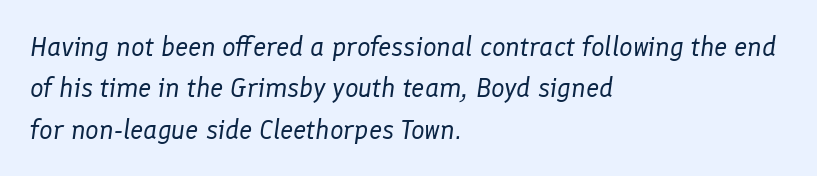
Q: Is the text bold? A: No.
Q: Is the text italic (slanted)? A: Yes, it leans right by about 8 degrees.
Q: Is the text underlined? A: No.
Q: How is the paragraph aligned? A: Left-aligned.
Q: Is the spacing between letters normal or unusually wide? A: Normal.
Q: Is the spacing between lines tight, normal or loose? A: Normal.
